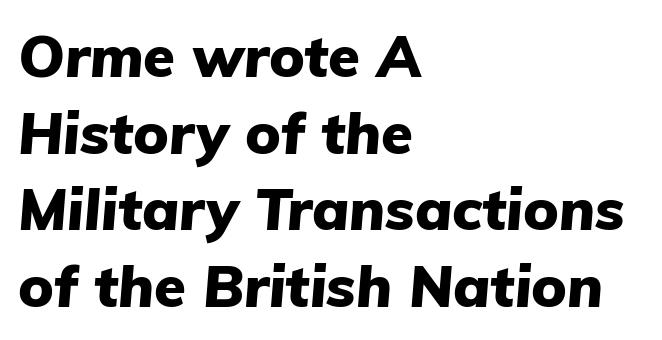
{"italic": "yes", "lean": "right", "slant_degrees": 5, "bold": "yes", "weight": "heavy", "width": "normal", "stroke_contrast": "low", "x_height": "medium", "monospaced": "no", "underline": "no", "align": "left", "line_spacing": "normal", "line_spacing_ratio": 1.32, "letter_spacing": "normal", "letter_spacing_em": 0.0, "glyph_px": 58}
